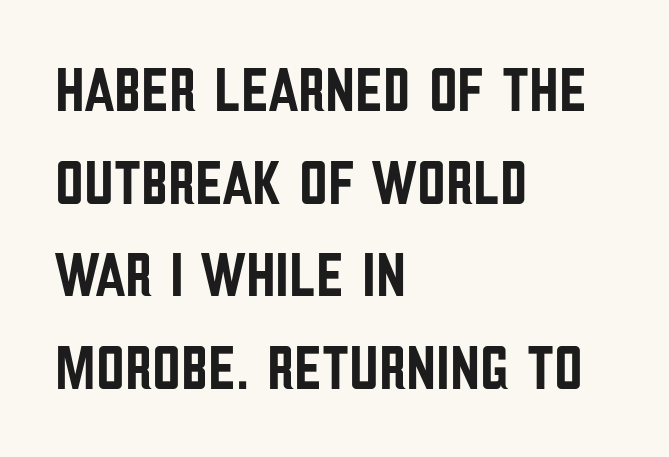
The image shows 63 px condensed sans-serif type, upright; set left-aligned, normal line spacing (1.47x), normal letter spacing, not underlined; low stroke contrast and a large x-height.
